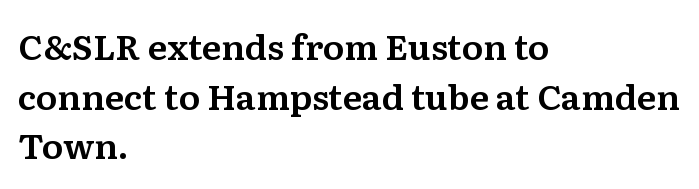
Quick note: underline off. Tracking here is standard; glyphs follow each other at the usual distance. A typesetter would call this proportional, since set widths differ per character. You can tell it's not italic because the verticals are truly vertical.
